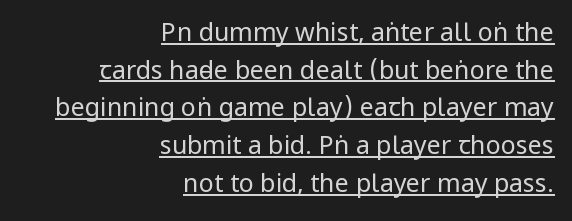
The cut favours lightness, reaching ordinary text weight at its darkest. Students, note that the glyphs here touch the page at normal intervals. These characters rest on top of a visible drawn line. This is roman type, the default non-slanted kind.
